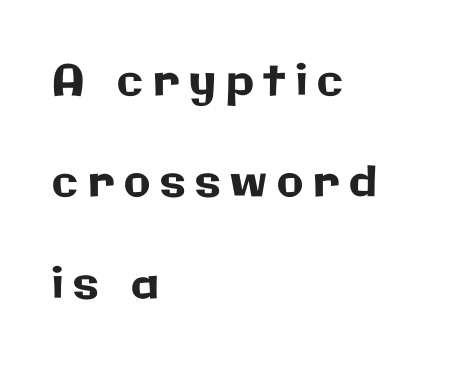
{"serif": "no", "italic": "no", "width": "normal", "stroke_contrast": "low", "x_height": "medium", "monospaced": "no", "underline": "no", "align": "left", "line_spacing": "loose", "line_spacing_ratio": 2.36, "letter_spacing": "wide", "letter_spacing_em": 0.23, "glyph_px": 43}
